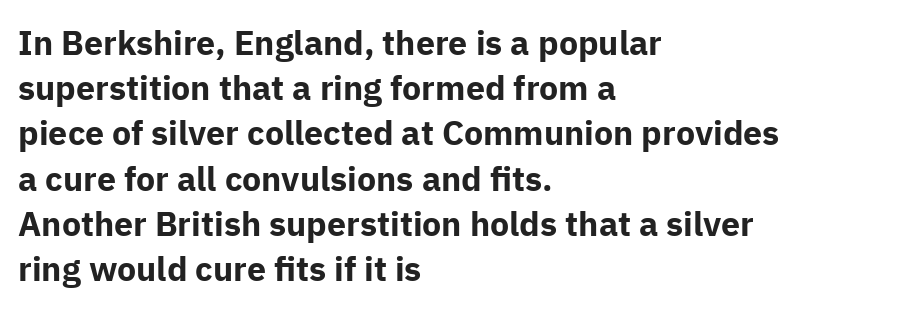
{"serif": "no", "italic": "no", "bold": "yes", "weight": "bold", "width": "normal", "stroke_contrast": "low", "x_height": "medium", "monospaced": "no", "underline": "no", "align": "left", "line_spacing": "normal", "line_spacing_ratio": 1.33, "letter_spacing": "normal", "letter_spacing_em": 0.0, "glyph_px": 34}
